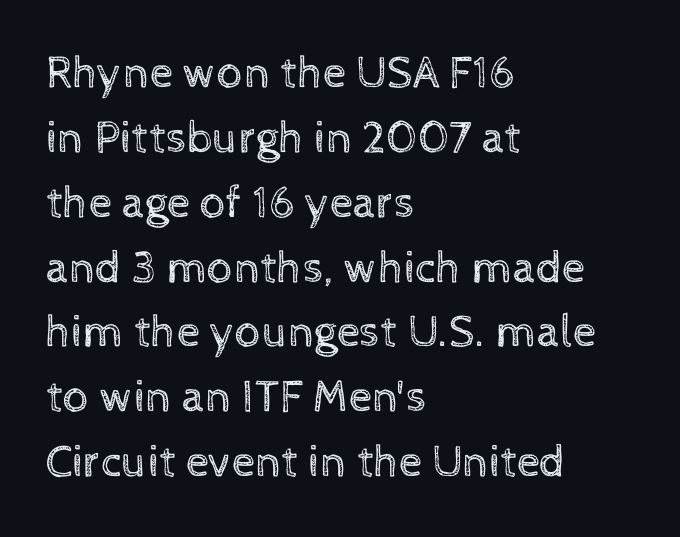
The image shows 46 px regular-weight type, upright; set left-aligned, normal line spacing (1.41x), normal letter spacing, not underlined; a medium x-height.
